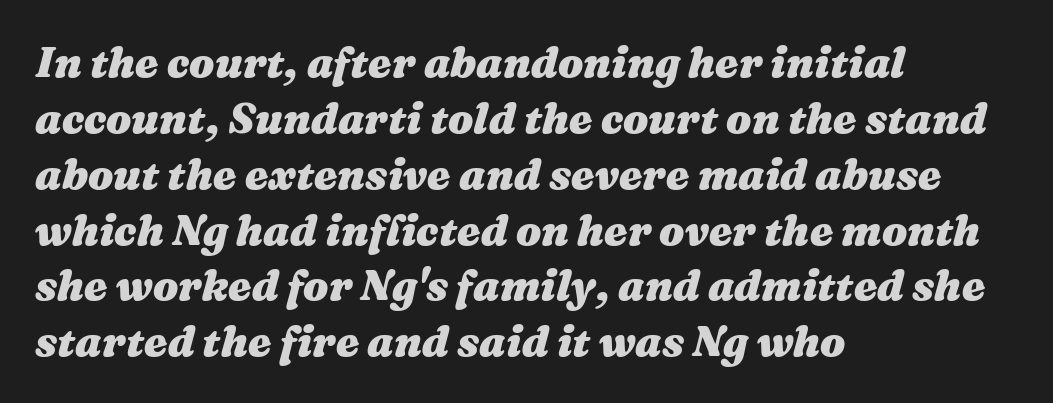
Heavy-handed strokes throughout: this text is bold. This is oblique type, the kind used for emphasis or titles. What's the leading like? Ordinary, nothing unusual. The rendering anchors every line to the left-hand side. Characters follow at the spacing the type designer built in. Descenders are the only things crossing below the line.
